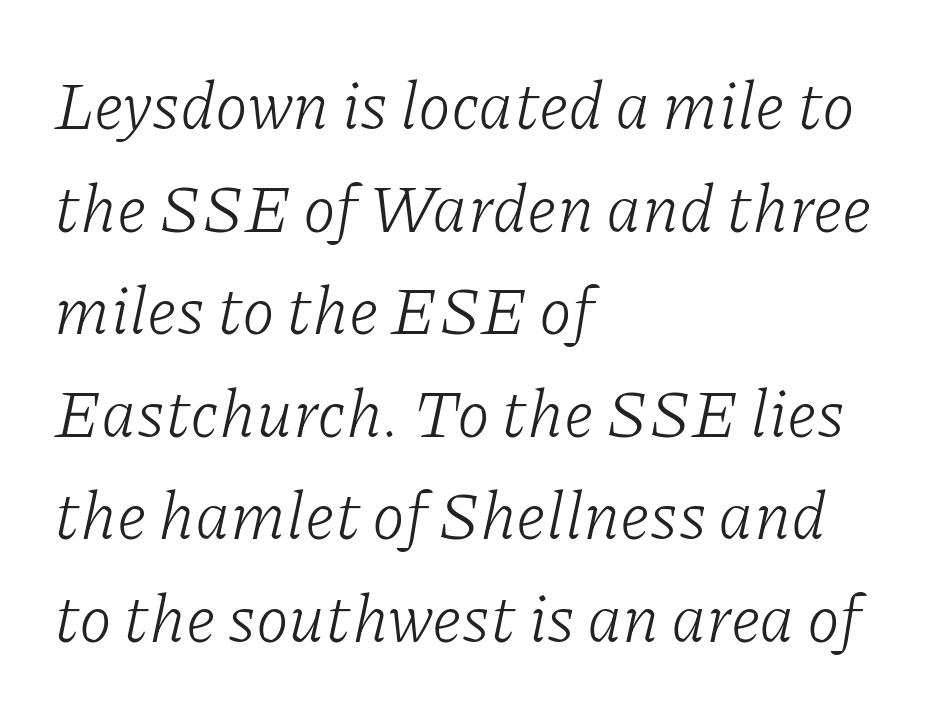
What stands out about the letter spacing? Nothing — it is the standard amount. This sample keeps an unexceptional amount of space between lines. A typesetter would call this proportional, since set widths differ per character. The passage shown is typeset with a serif family.
